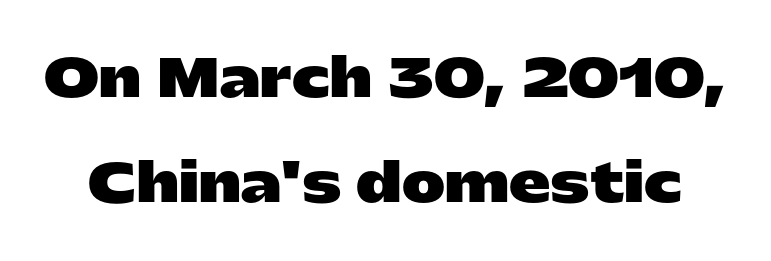
The image shows 52 px heavy, wide sans-serif type, upright; set loose line spacing (2.02x), normal letter spacing, not underlined; low stroke contrast and a medium x-height.
